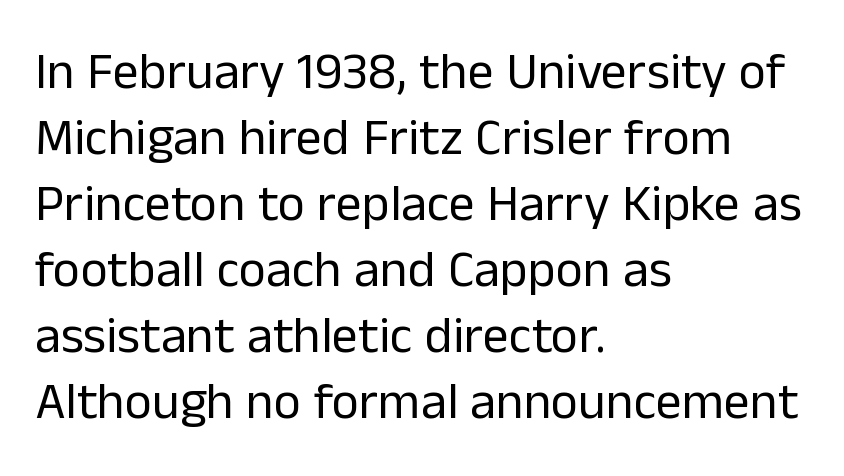
Regarding leading, the lines here are spaced in the standard way. The face used here is proportionally spaced, like ordinary book or web type. Does the lettering tilt? It doesn't — this is upright. Note: no serifs on the glyphs.
